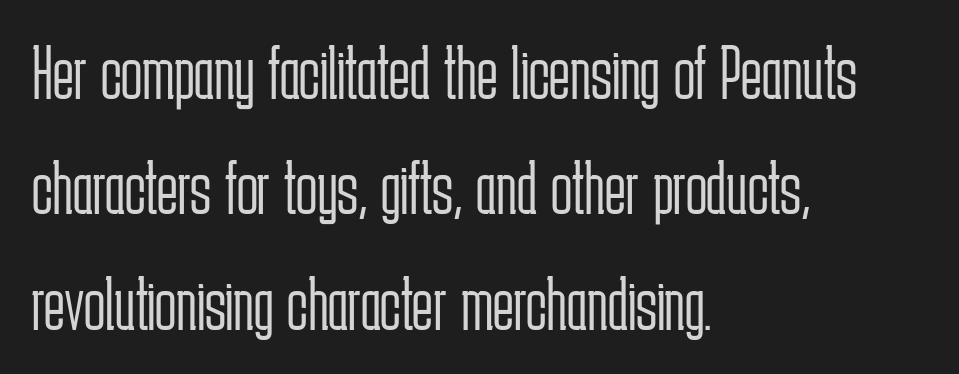
The image shows 78 px light, condensed sans-serif type, upright; set left-aligned, normal line spacing (1.48x), normal letter spacing, not underlined; low stroke contrast and a medium x-height.
